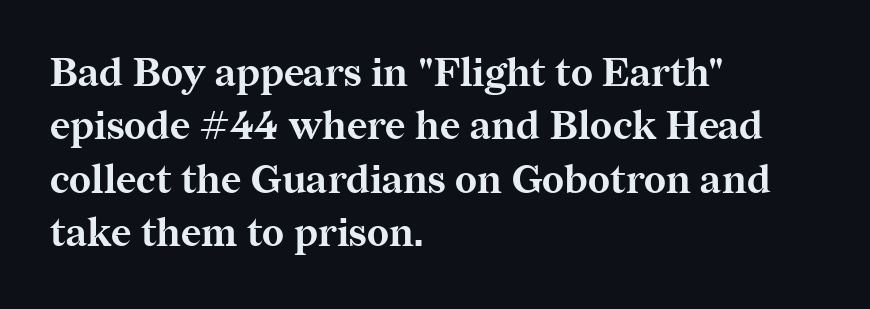
{"serif": "yes", "italic": "no", "bold": "yes", "weight": "bold", "width": "normal", "stroke_contrast": "medium", "x_height": "medium", "monospaced": "no", "underline": "no", "align": "left", "line_spacing": "normal", "line_spacing_ratio": 1.37, "letter_spacing": "normal", "letter_spacing_em": 0.0, "glyph_px": 39}
